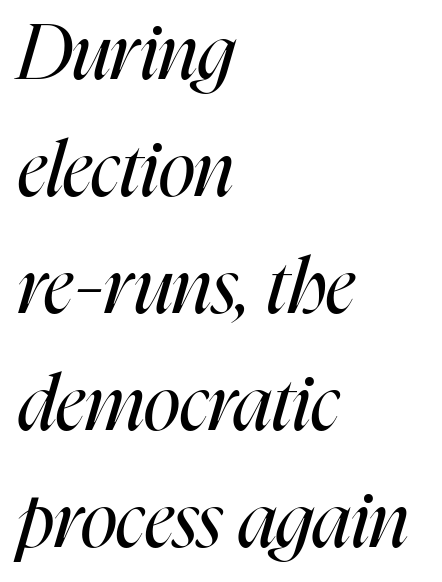
{"italic": "yes", "lean": "right", "slant_degrees": 16, "bold": "no", "weight": "regular", "width": "condensed", "stroke_contrast": "high", "x_height": "medium", "monospaced": "no", "underline": "no", "align": "left", "line_spacing": "normal", "line_spacing_ratio": 1.54, "letter_spacing": "normal", "letter_spacing_em": 0.0, "glyph_px": 76}
